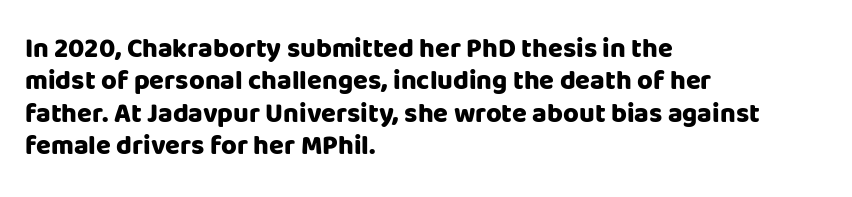
The image shows 27 px bold type, upright; set left-aligned, line spacing 1.2x, normal letter spacing, not underlined.
